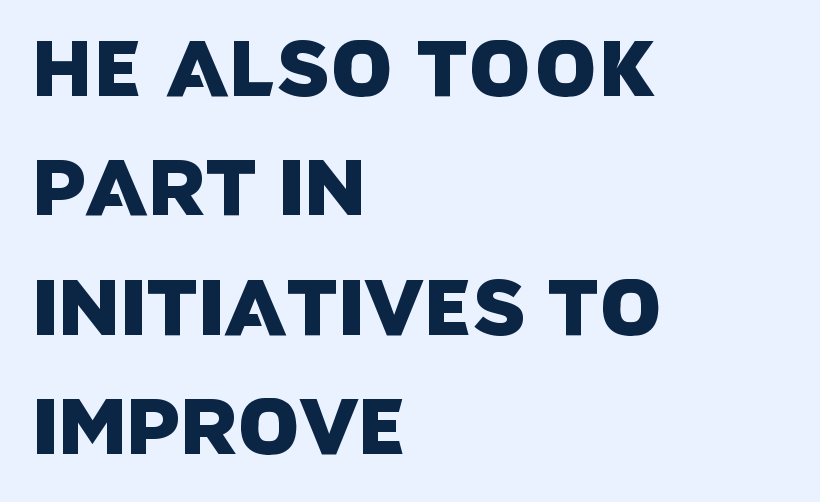
{"serif": "no", "width": "normal", "stroke_contrast": "low", "x_height": "large", "monospaced": "no", "underline": "no", "align": "left", "line_spacing": "normal", "line_spacing_ratio": 1.51, "letter_spacing": "normal", "letter_spacing_em": 0.0, "glyph_px": 79}
